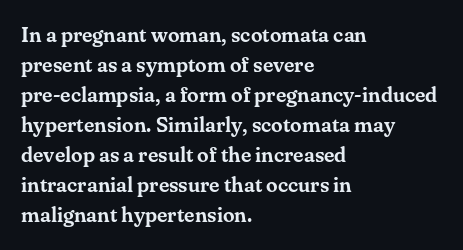
{"italic": "no", "underline": "no", "align": "left", "line_spacing": "normal", "line_spacing_ratio": 1.43, "letter_spacing": "normal", "letter_spacing_em": 0.0, "glyph_px": 21}
